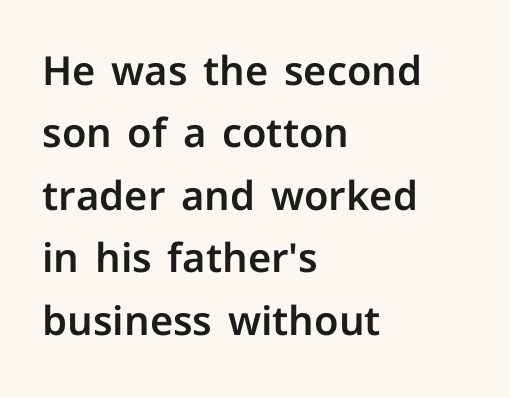
{"serif": "no", "italic": "no", "width": "normal", "stroke_contrast": "low", "x_height": "medium", "monospaced": "no", "underline": "no", "align": "left", "line_spacing": "normal", "line_spacing_ratio": 1.56, "letter_spacing": "normal", "letter_spacing_em": 0.0, "glyph_px": 40}
